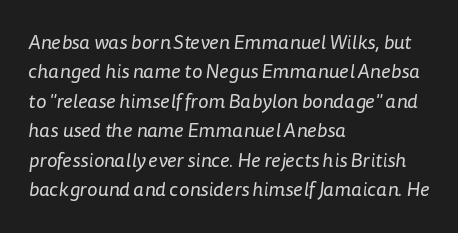
The image shows 20 px text type; set left-aligned, normal line spacing (1.47x), normal letter spacing, not underlined.
